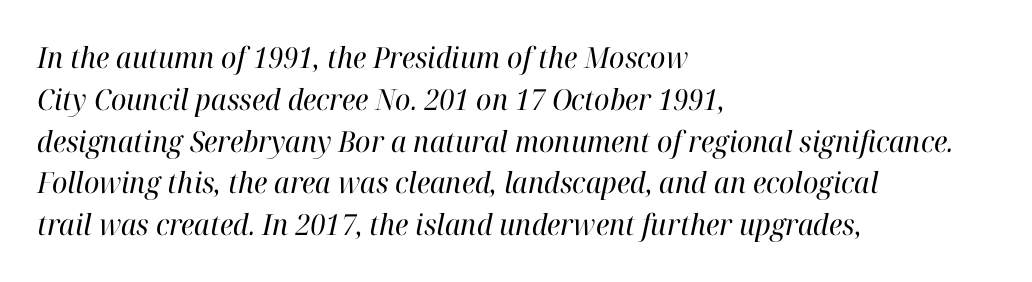
The letterforms sit at book weight or below. The leading is moderate, giving the passage an even texture. Standard letterfit; no display-style spreading of the glyphs. Honestly, there is no underline to notice here at all. Which margin do the lines hug? The left one — the right edge is uneven. The face used here is proportionally spaced, like ordinary book or web type.
